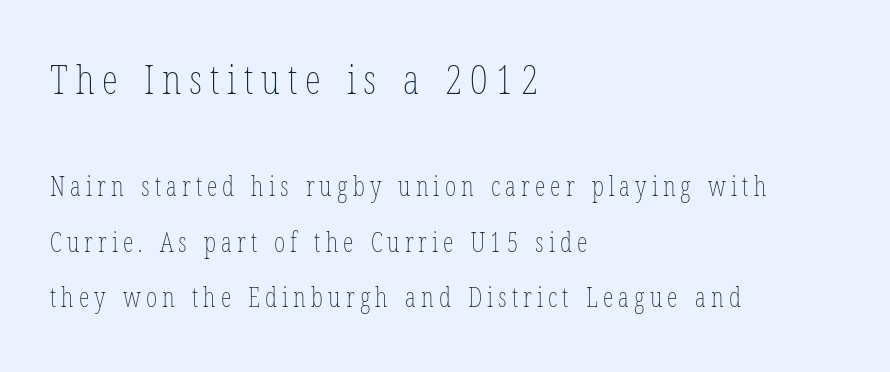
Q: Is the text bold? A: No.
Q: Is the text italic (slanted)? A: No, it is upright.
Q: Is the text underlined? A: No.
Q: How is the paragraph aligned? A: Left-aligned.
Q: Is the spacing between lines tight, normal or loose? A: Loose.
Q: Which block of text is set in a larger size, the first (top) or the second (bottom)? A: The first (top) one.
Q: Width (condensed, normal, or wide)? A: Condensed.
Q: Stroke contrast? A: Low.
Q: x-height? A: Medium.
Q: Monospaced? A: No.
